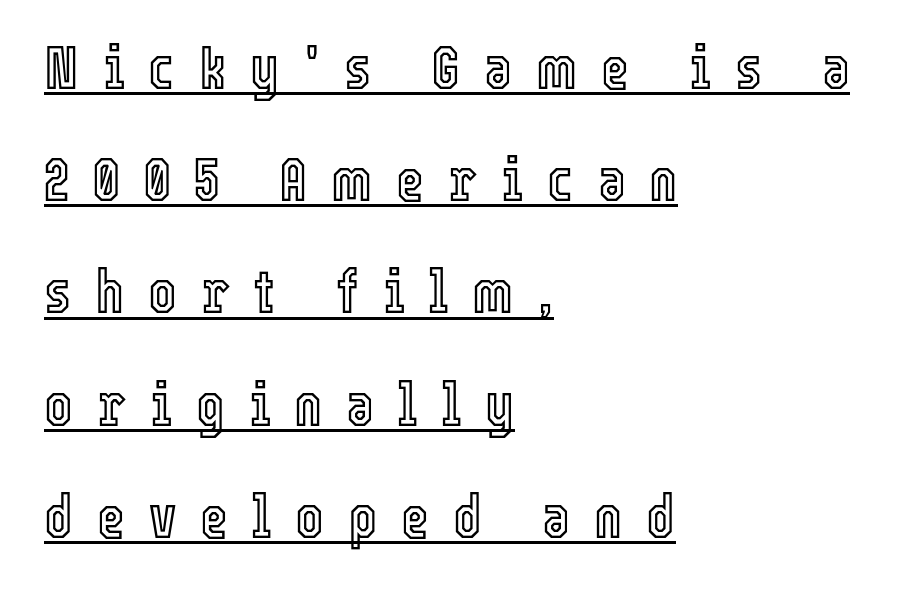
Someone cranked the tracking dial way up on this one. The rendering uses natural spacing where letterforms have individual widths. Every word sits above its own underline. Every row of glyphs begins at an identical x-position on the left.
